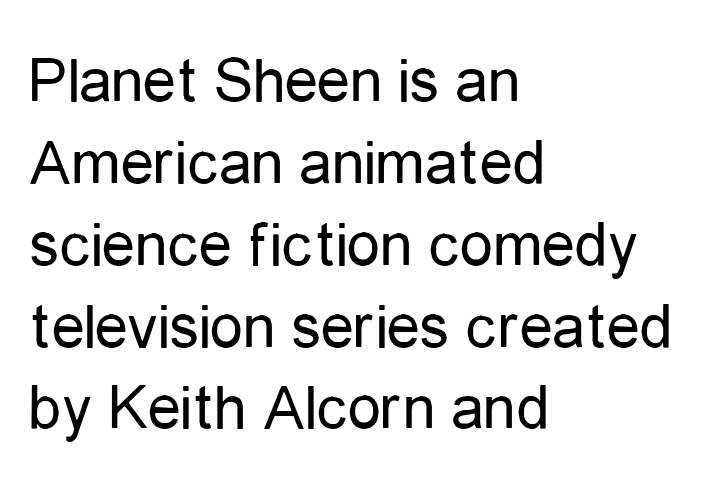
Q: Is the text bold? A: No.
Q: Is the text italic (slanted)? A: No, it is upright.
Q: Is the typeface a serif or a sans-serif typeface? A: Sans-serif.
Q: Is the text underlined? A: No.
Q: How is the paragraph aligned? A: Left-aligned.
Q: Is the spacing between letters normal or unusually wide? A: Normal.
Q: Width (condensed, normal, or wide)? A: Condensed.
Q: Stroke contrast? A: Low.
Q: x-height? A: Medium.
Q: Monospaced? A: No.
